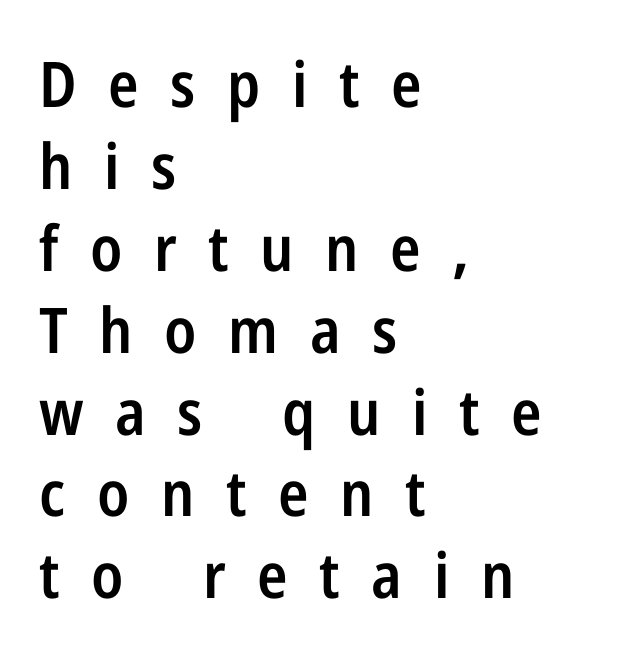
The image shows 63 px semibold, condensed sans-serif type, upright; set left-aligned, normal line spacing (1.3x), unusually wide letter spacing (+0.5 em), not underlined; low stroke contrast and a medium x-height.
